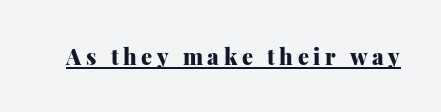
The image shows 22 px bold type, upright; set unusually wide letter spacing (+0.21 em), underlined.
